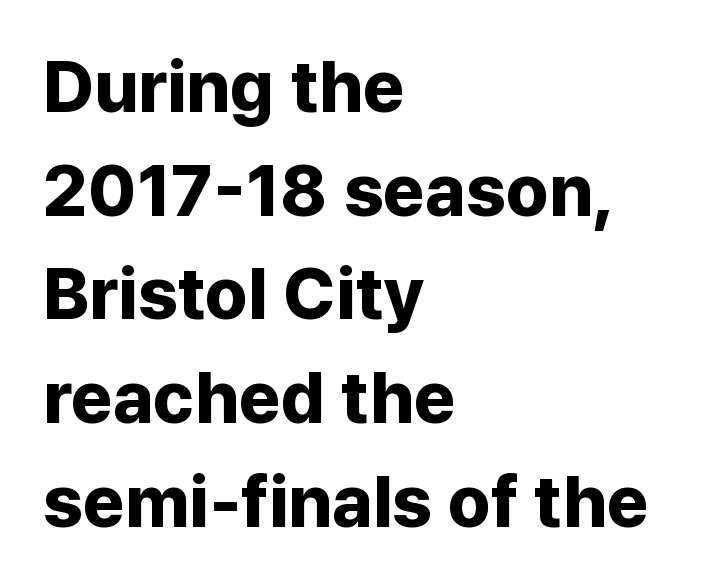
Q: Is the text bold? A: Yes.
Q: Is the text italic (slanted)? A: No, it is upright.
Q: Is the typeface a serif or a sans-serif typeface? A: Sans-serif.
Q: Is the text underlined? A: No.
Q: How is the paragraph aligned? A: Left-aligned.
Q: Is the spacing between letters normal or unusually wide? A: Normal.
Q: Is the spacing between lines tight, normal or loose? A: Normal.
Q: Width (condensed, normal, or wide)? A: Normal.
Q: Stroke contrast? A: Low.
Q: x-height? A: Medium.
Q: Monospaced? A: No.
